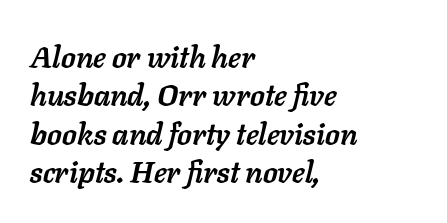
A typesetter would call this proportional, since set widths differ per character. Strong, thick strokes mark this as bold type. Just letters on the line, the space beneath them empty. What stands out about the letter spacing? Nothing — it is the standard amount. Evenly set lines give the paragraph a standard silhouette.
